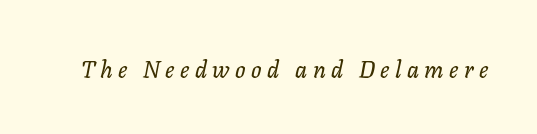
{"italic": "yes", "lean": "right", "slant_degrees": 11, "underline": "no", "letter_spacing": "wide", "letter_spacing_em": 0.24, "glyph_px": 23}
